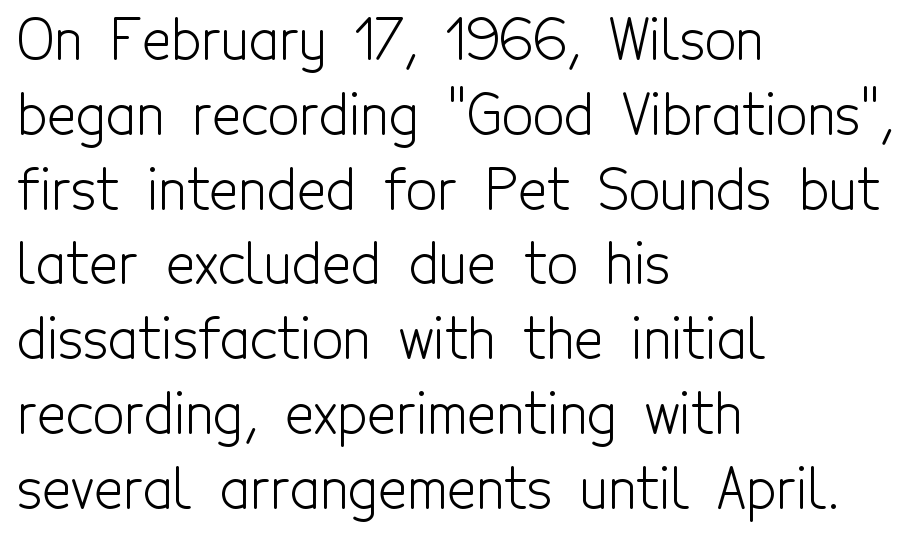
Stroke thickness stays within the range of a standard reading face or lighter. A typesetter would call this proportional, since set widths differ per character. These lines are set flush left with a ragged right edge. These lines are composed in type without serifs.
